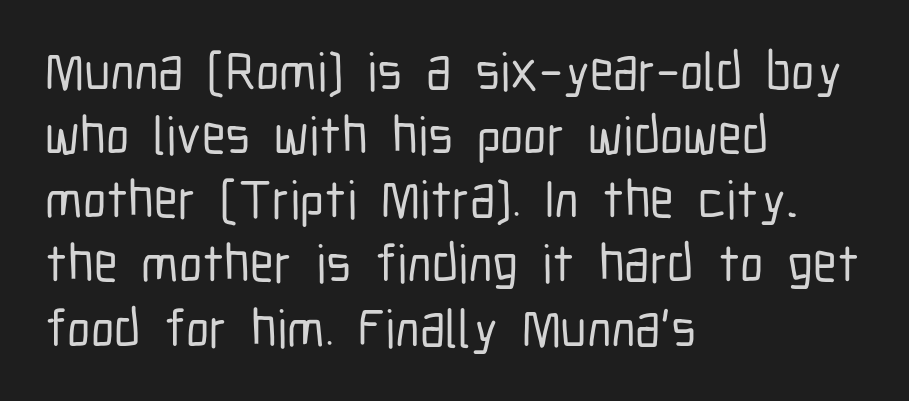
Unmarked baselines from the first word to the last. The horizontal fit of the characters is conventional and even. The letters stand upright; this is a roman face. This sample has the flowing, uneven cadence of proportional lettering. A classic flush-left, rag-right setting is used for this passage.
